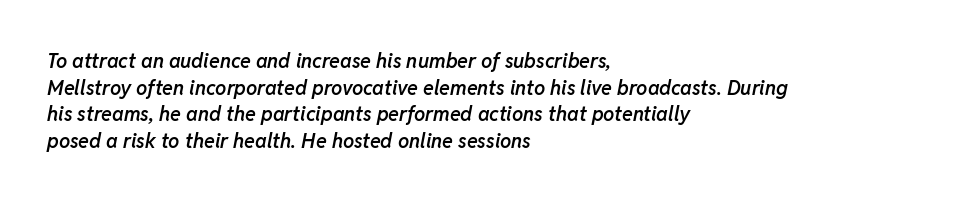
{"italic": "yes", "lean": "right", "slant_degrees": 11, "bold": "semi", "underline": "no", "align": "left", "line_spacing": "normal", "line_spacing_ratio": 1.33, "letter_spacing": "normal", "letter_spacing_em": 0.0, "glyph_px": 20}
